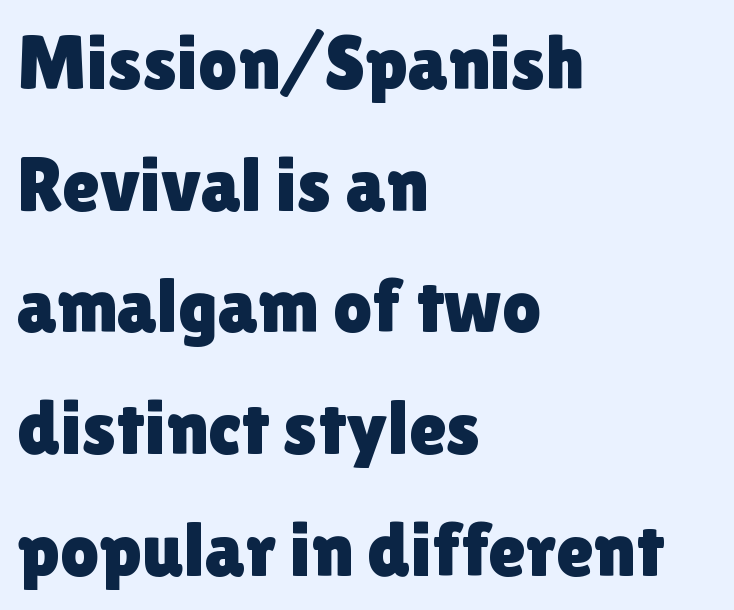
{"serif": "no", "italic": "no", "width": "normal", "x_height": "medium", "monospaced": "no", "underline": "no", "align": "left", "line_spacing": "normal", "line_spacing_ratio": 1.58, "letter_spacing": "normal", "letter_spacing_em": 0.0, "glyph_px": 77}
